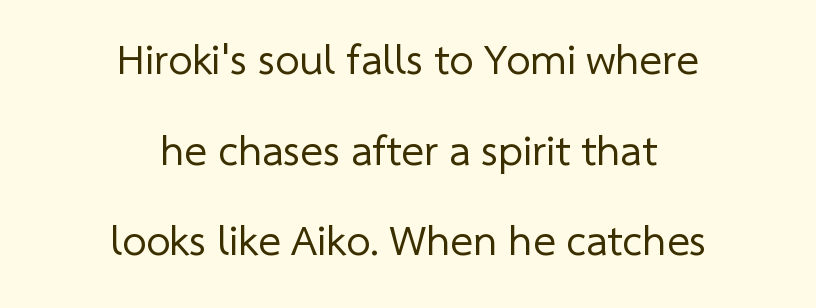
Q: Is the text bold? A: No.
Q: Is the typeface a serif or a sans-serif typeface? A: Sans-serif.
Q: Is the text underlined? A: No.
Q: How is the paragraph aligned? A: Centered.
Q: Is the spacing between letters normal or unusually wide? A: Normal.
Q: Is the spacing between lines tight, normal or loose? A: Loose.
Q: Width (condensed, normal, or wide)? A: Normal.
Q: Stroke contrast? A: Low.
Q: x-height? A: Medium.
Q: Monospaced? A: No.
